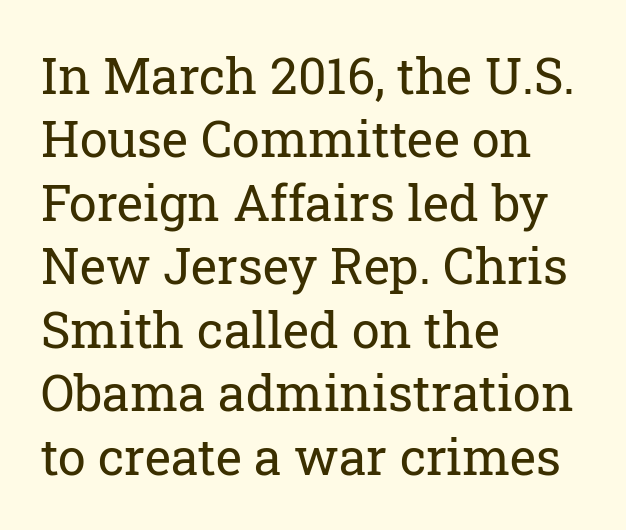
Caption: face not bold, strokes unweighted. The passage shown is typeset with a serif family. Spacing verdict: proportional, widths tailored to each character. Characters follow at the spacing the type designer built in.
